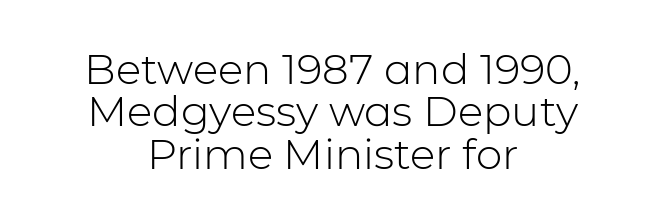
The image shows 42 px light sans-serif type, upright; set centered, tight line spacing (1.01x), normal letter spacing, not underlined; low stroke contrast and a medium x-height.
